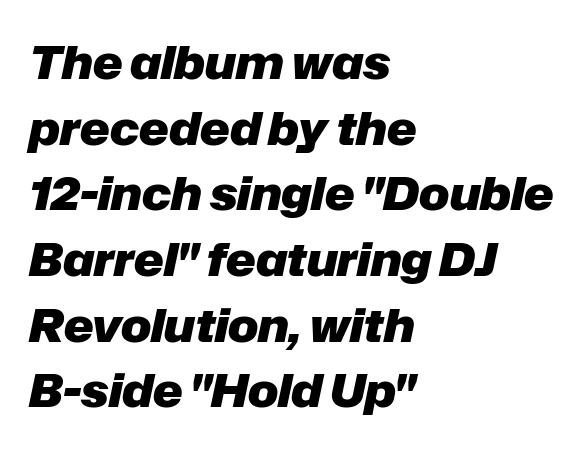
The image shows 45 px heavy type, italic (leaning right); set left-aligned, normal line spacing (1.46x), normal letter spacing, not underlined; low stroke contrast and a medium x-height.
